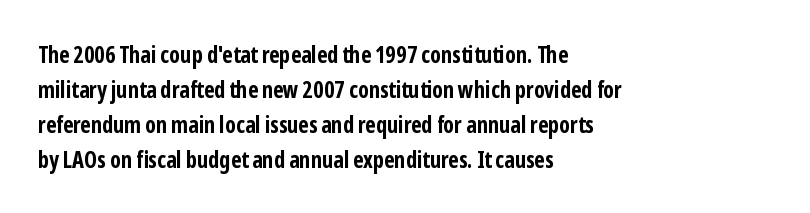
{"italic": "no", "bold": "yes", "underline": "no", "align": "left", "line_spacing": "normal", "line_spacing_ratio": 1.52, "letter_spacing": "normal", "letter_spacing_em": 0.0, "glyph_px": 23}
